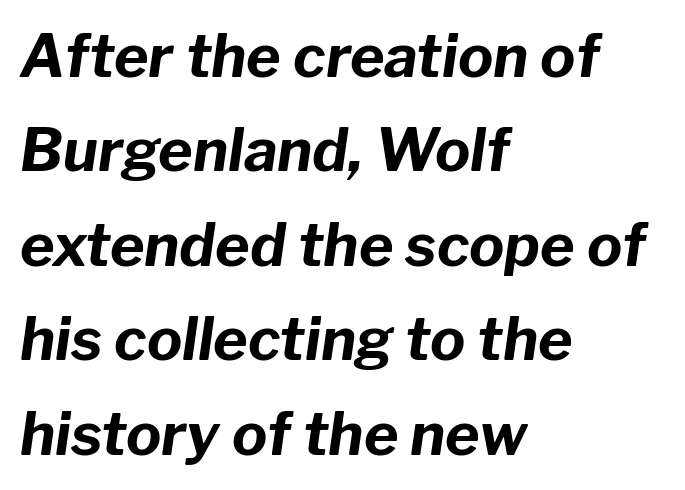
The image shows 59 px bold type, italic (leaning right); set left-aligned, normal line spacing (1.6x), normal letter spacing, not underlined; low stroke contrast and a medium x-height.
